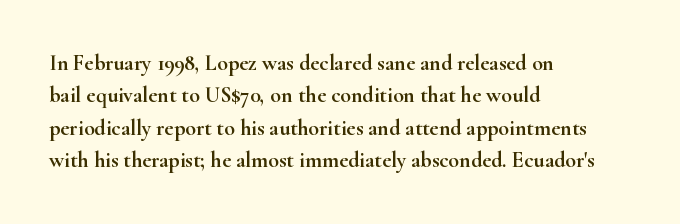
Q: Is the text italic (slanted)? A: No, it is upright.
Q: Is the text underlined? A: No.
Q: How is the paragraph aligned? A: Left-aligned.
Q: Is the spacing between letters normal or unusually wide? A: Normal.
Q: Is the spacing between lines tight, normal or loose? A: Normal.
